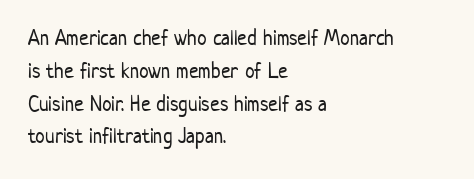
The image shows 22 px text type, upright; set left-aligned, normal line spacing (1.49x), normal letter spacing, not underlined.
